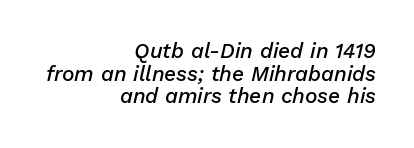
Successive baselines arrive quickly, one right under another. Default kerning and tracking; the words read as compact shapes. Tall strokes in this sample are angled rather than plumb. A bare baseline throughout the passage. Look at the stroke-to-counter ratio: somewhat heavy, a semibold.
